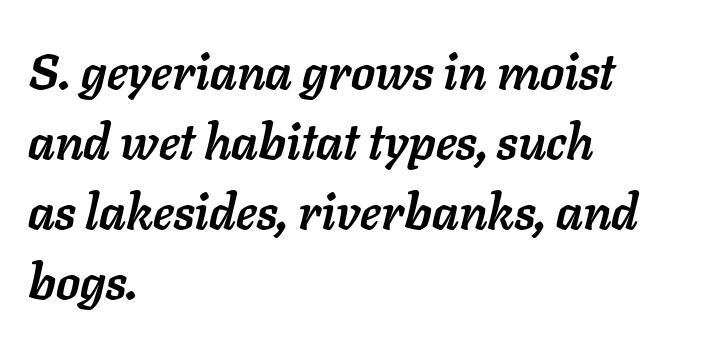
The image shows 49 px semibold type, italic (leaning right); set left-aligned, normal line spacing (1.43x), normal letter spacing, not underlined; low stroke contrast and a medium x-height.
